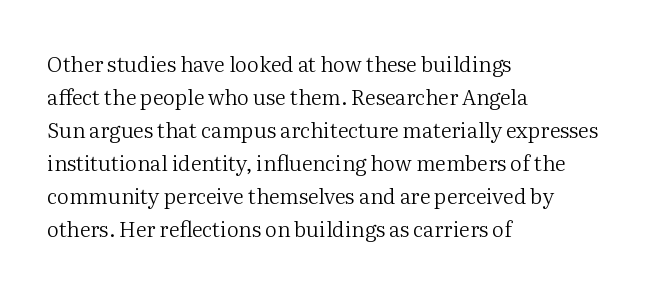
{"italic": "no", "bold": "no", "underline": "no", "align": "left", "line_spacing": "normal", "line_spacing_ratio": 1.57, "letter_spacing": "normal", "letter_spacing_em": 0.0, "glyph_px": 21}
